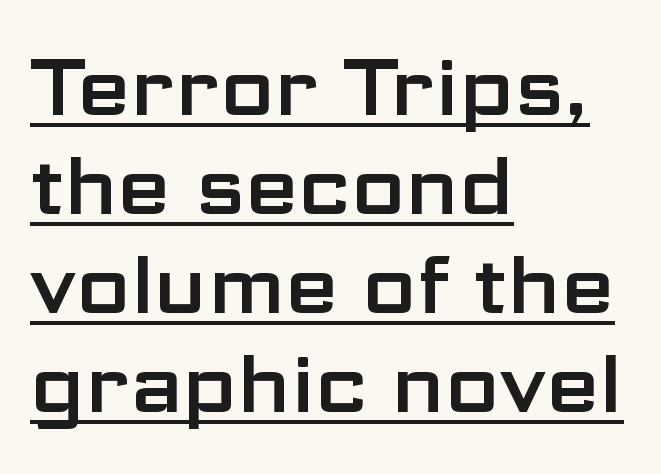
Underlining? Definitely there. This sample uses a sans-serif face. You could call the tracking neutral — neither tight nor loose. Interline gaps are of average width in this sample. Reading down the block, your eye returns to a fixed left position each line. Character widths vary here, with narrow letters taking less room than wide ones.
